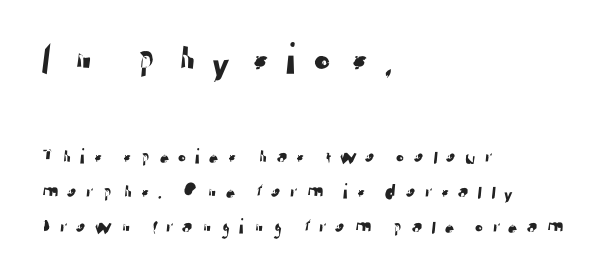
The image shows 45 px sans-serif type; set left-aligned, normal line spacing (1.59x), unusually wide letter spacing (+0.31 em), not underlined; the first (top) block is 2.05x larger; low stroke contrast and a medium x-height.
